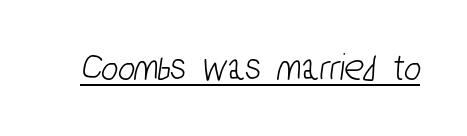
The face used here is proportionally spaced, like ordinary book or web type. The passage shown is typeset with a sans-serif family. This rendering features underlined lettering. Compared with typical body copy, the letter spacing here is the same.
